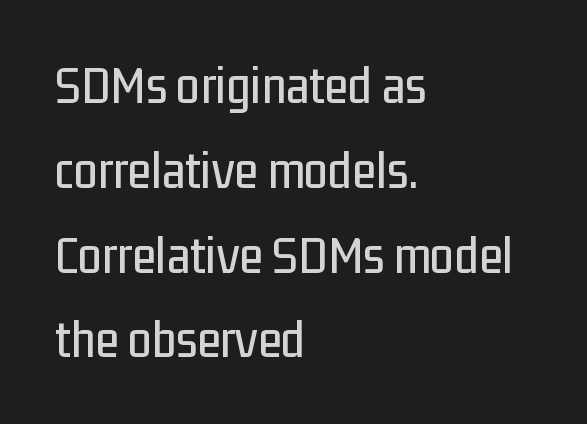
Q: Is the text italic (slanted)? A: No, it is upright.
Q: Is the typeface a serif or a sans-serif typeface? A: Sans-serif.
Q: Is the text underlined? A: No.
Q: How is the paragraph aligned? A: Left-aligned.
Q: Is the spacing between letters normal or unusually wide? A: Normal.
Q: Is the spacing between lines tight, normal or loose? A: Normal.
Q: Width (condensed, normal, or wide)? A: Condensed.
Q: Stroke contrast? A: Low.
Q: x-height? A: Medium.
Q: Monospaced? A: No.
